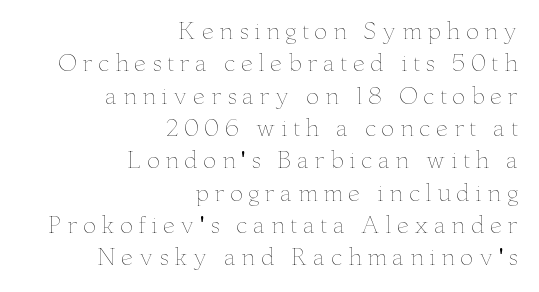
Ordinary non-slanted type is in use. Short note: letters widely spaced. The words here are not underlined. The weight tops out at a normal text grade. The rows are spaced the way most documents space them.
